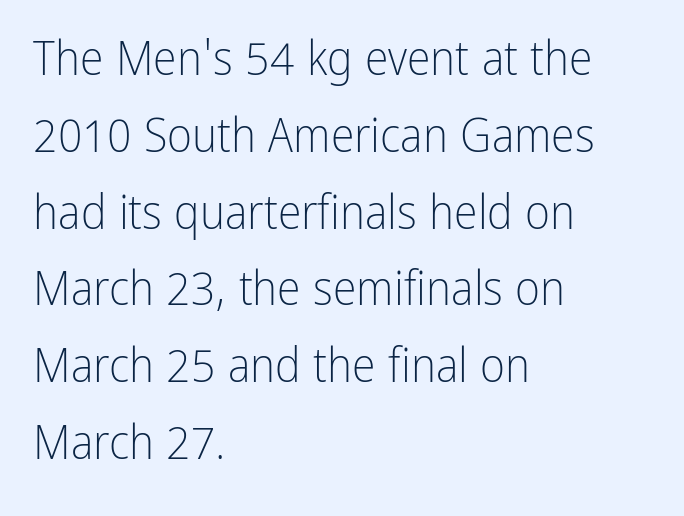
Q: Is the text bold? A: No.
Q: Is the text italic (slanted)? A: No, it is upright.
Q: Is the typeface a serif or a sans-serif typeface? A: Sans-serif.
Q: Is the text underlined? A: No.
Q: How is the paragraph aligned? A: Left-aligned.
Q: Is the spacing between letters normal or unusually wide? A: Normal.
Q: Is the spacing between lines tight, normal or loose? A: Normal.
Q: Width (condensed, normal, or wide)? A: Condensed.
Q: Stroke contrast? A: Low.
Q: x-height? A: Medium.
Q: Monospaced? A: No.
